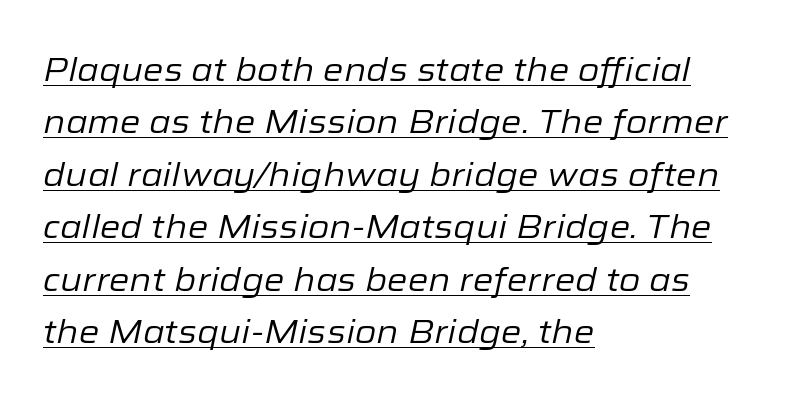
Q: Is the text bold? A: No.
Q: Is the text italic (slanted)? A: Yes, it leans right by about 12 degrees.
Q: Is the text underlined? A: Yes.
Q: How is the paragraph aligned? A: Left-aligned.
Q: Is the spacing between letters normal or unusually wide? A: Normal.
Q: Is the spacing between lines tight, normal or loose? A: Normal.
Q: Width (condensed, normal, or wide)? A: Normal.
Q: Stroke contrast? A: Low.
Q: x-height? A: Medium.
Q: Monospaced? A: No.
